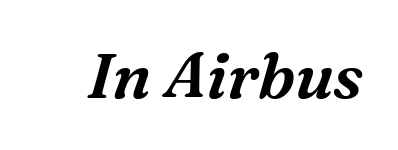
{"serif": "yes", "italic": "yes", "lean": "right", "slant_degrees": 16, "width": "normal", "stroke_contrast": "medium", "x_height": "medium", "monospaced": "no", "underline": "no", "letter_spacing": "normal", "letter_spacing_em": 0.0, "glyph_px": 64}
